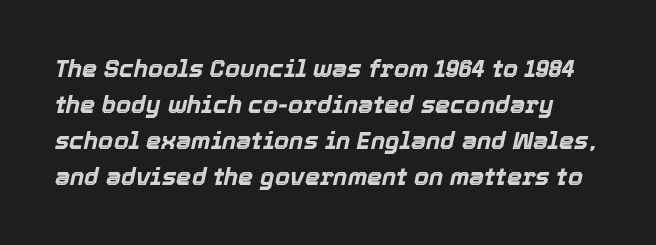
Q: Is the text bold? A: Yes.
Q: Is the text italic (slanted)? A: Yes, it leans right by about 12 degrees.
Q: Is the text underlined? A: No.
Q: Is the spacing between letters normal or unusually wide? A: Normal.
Q: Is the spacing between lines tight, normal or loose? A: Normal.
